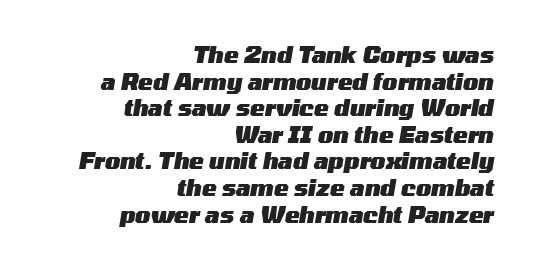
Where is the straight margin? On the right. Designer's note — italics engaged. The area under the type is left untouched. In terms of weight, the rendering is a true, heavy bold. Nothing unusual about the tracking: characters are spaced as the font intends.
